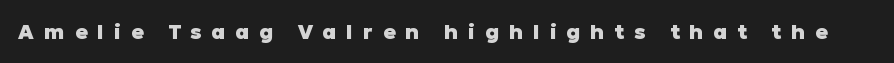
The image shows 21 px bold type, upright; set unusually wide letter spacing (+0.47 em), not underlined.
